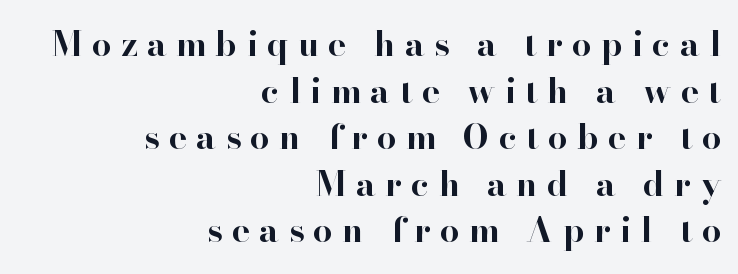
Leftover space on each line is placed entirely before the opening word. Regular leading. Has an underline been added? It has not. The letters advance in unequal steps, a hallmark of proportional type.
